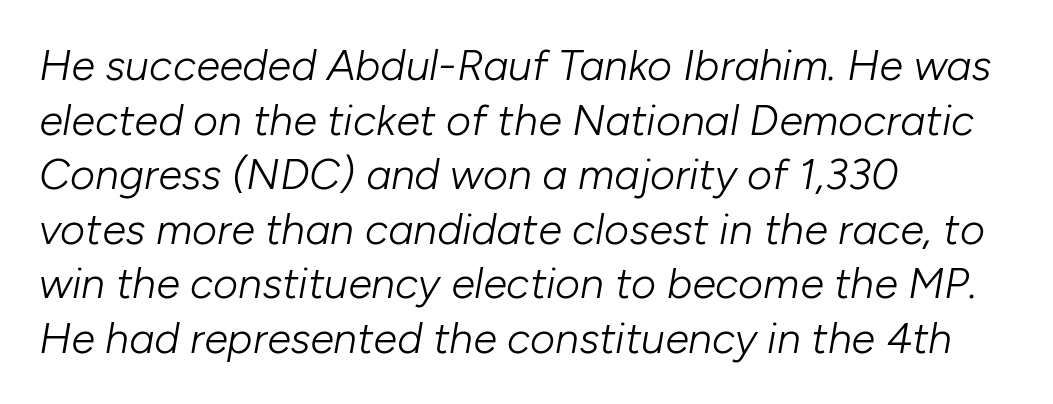
The passage shown has conventional tracking throughout. Ink coverage per letter is moderate at most. The face used here is proportionally spaced, like ordinary book or web type. Baseline-to-baseline distance is the conventional proportion of letter height.
